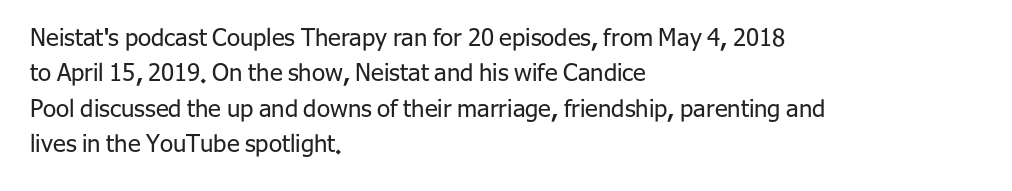
{"italic": "no", "bold": "no", "underline": "no", "align": "left", "line_spacing": "normal", "line_spacing_ratio": 1.47, "letter_spacing": "normal", "letter_spacing_em": 0.0, "glyph_px": 24}
